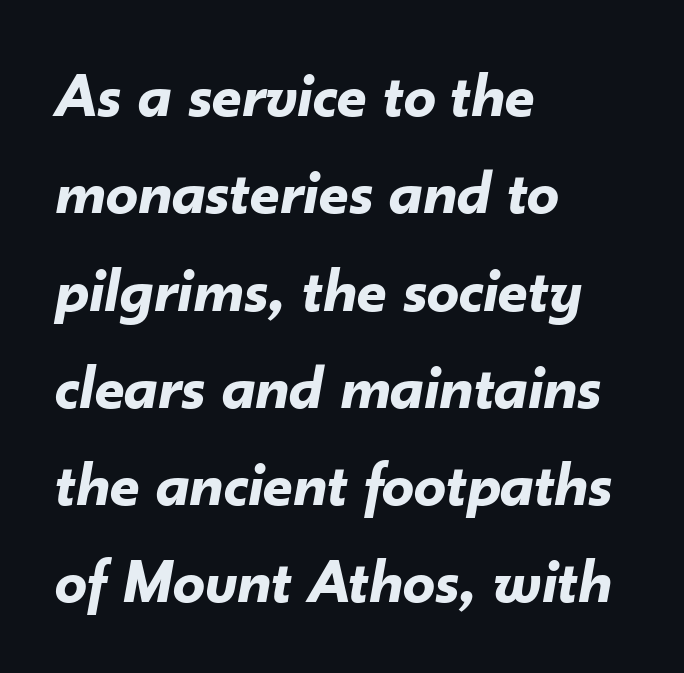
The image shows 64 px bold type, italic (leaning right); set left-aligned, normal line spacing (1.52x), normal letter spacing, not underlined; low stroke contrast and a small x-height.
